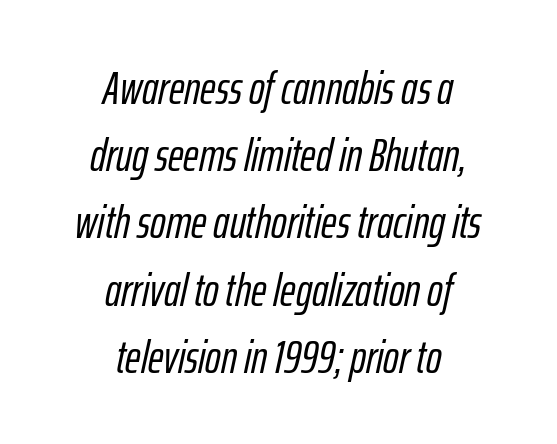
{"italic": "yes", "lean": "right", "slant_degrees": 12, "width": "condensed", "stroke_contrast": "low", "x_height": "medium", "monospaced": "no", "underline": "no", "align": "center", "line_spacing": "normal", "line_spacing_ratio": 1.43, "letter_spacing": "normal", "letter_spacing_em": 0.0, "glyph_px": 47}
